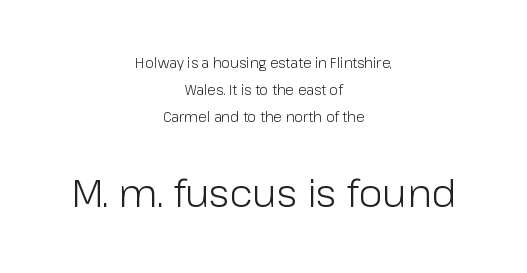
Q: Is the text bold? A: No.
Q: Is the text italic (slanted)? A: No, it is upright.
Q: Is the typeface a serif or a sans-serif typeface? A: Sans-serif.
Q: Is the text underlined? A: No.
Q: How is the paragraph aligned? A: Centered.
Q: Is the spacing between letters normal or unusually wide? A: Normal.
Q: Is the spacing between lines tight, normal or loose? A: Loose.
Q: Which block of text is set in a larger size, the first (top) or the second (bottom)? A: The second (bottom) one.
Q: Width (condensed, normal, or wide)? A: Normal.
Q: Stroke contrast? A: Low.
Q: x-height? A: Medium.
Q: Monospaced? A: No.
